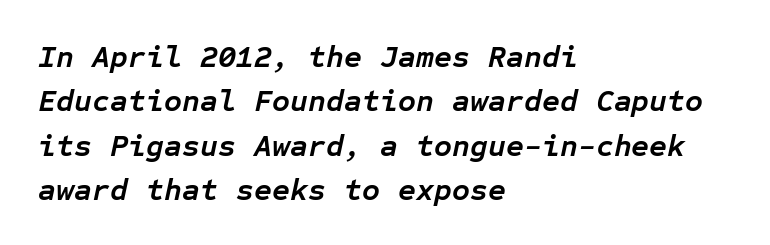
{"italic": "yes", "lean": "right", "slant_degrees": 12, "bold": "yes", "weight": "semibold", "width": "normal", "stroke_contrast": "low", "x_height": "medium", "monospaced": "yes", "underline": "no", "align": "left", "line_spacing": "normal", "line_spacing_ratio": 1.43, "letter_spacing": "normal", "letter_spacing_em": 0.0, "glyph_px": 31}
